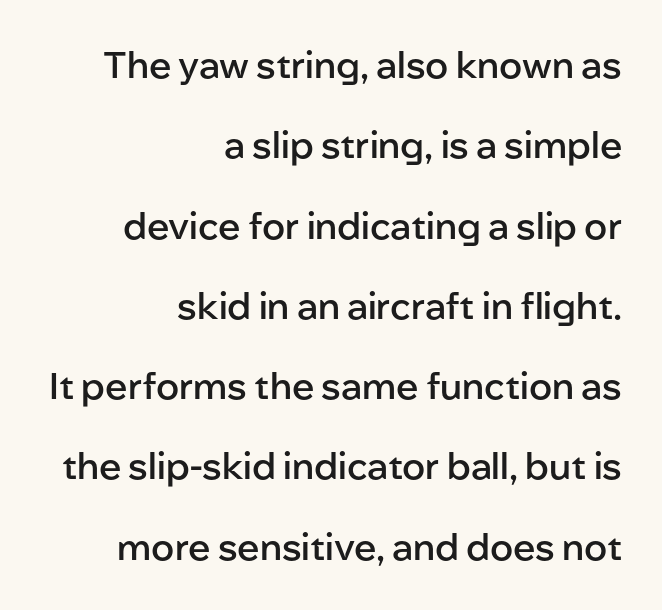
Q: Is the text bold? A: Semi-bold.
Q: Is the text italic (slanted)? A: No, it is upright.
Q: Is the typeface a serif or a sans-serif typeface? A: Sans-serif.
Q: Is the text underlined? A: No.
Q: How is the paragraph aligned? A: Right-aligned.
Q: Is the spacing between letters normal or unusually wide? A: Normal.
Q: Is the spacing between lines tight, normal or loose? A: Loose.
Q: Width (condensed, normal, or wide)? A: Normal.
Q: Stroke contrast? A: Low.
Q: x-height? A: Medium.
Q: Monospaced? A: No.
